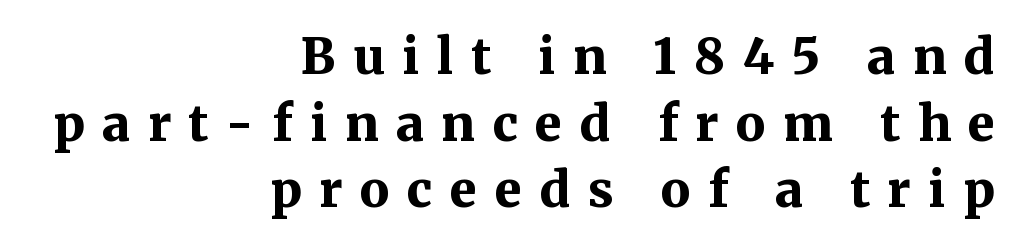
The image shows 49 px bold serif type, upright; set right-aligned, normal line spacing (1.36x), unusually wide letter spacing (+0.36 em), not underlined; medium stroke contrast and a medium x-height.
